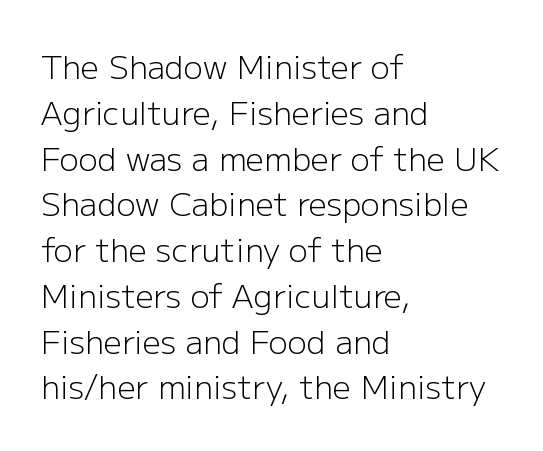
Standard letterfit; no display-style spreading of the glyphs. On a weight scale, this lands at 450 or below. The glyphs in this specimen are sans serif. Each letter keeps its own natural width here, so spacing adapts to shape. The glyphs are unaccompanied by any horizontal stroke below them.
